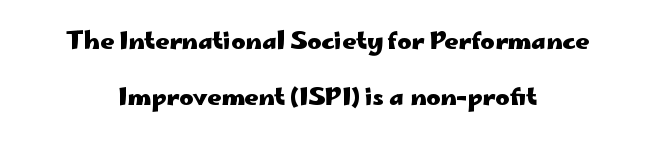
The image shows 24 px bold type, upright; set centered, loose line spacing (2.35x), normal letter spacing, not underlined.
